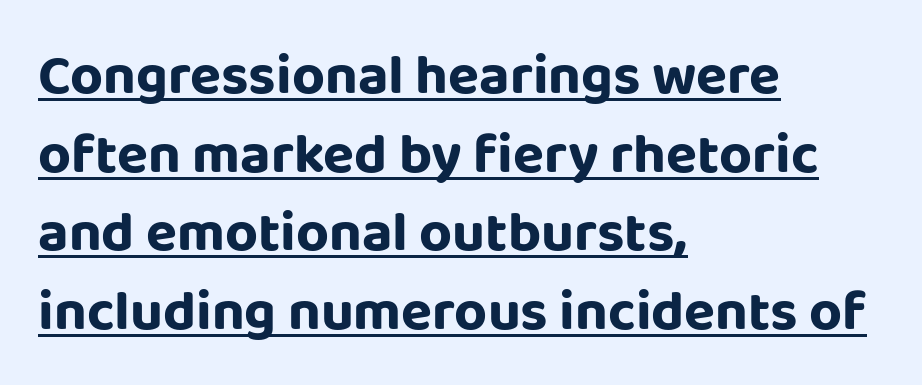
{"serif": "no", "italic": "no", "width": "normal", "stroke_contrast": "low", "x_height": "large", "monospaced": "no", "underline": "yes", "align": "left", "line_spacing": "normal", "line_spacing_ratio": 1.38, "letter_spacing": "normal", "letter_spacing_em": 0.0, "glyph_px": 57}
